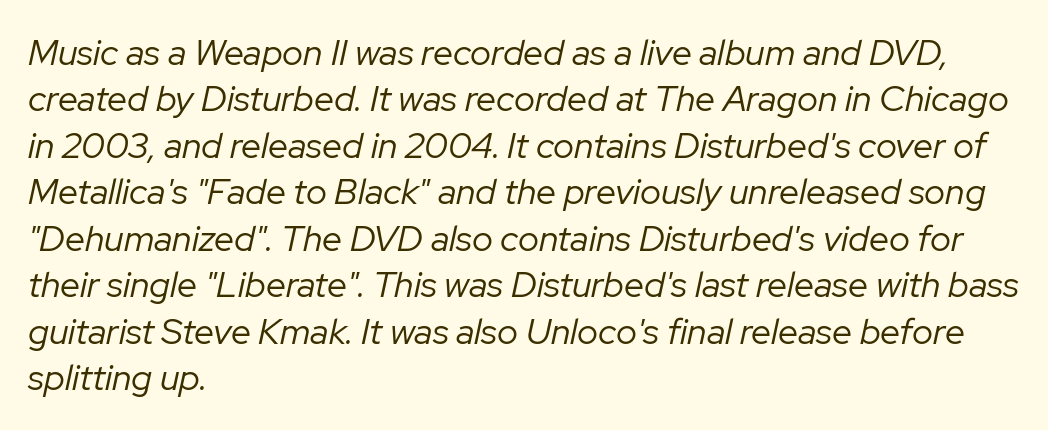
Q: Is the text bold? A: No.
Q: Is the text italic (slanted)? A: Yes, it leans right by about 12 degrees.
Q: Is the text underlined? A: No.
Q: How is the paragraph aligned? A: Left-aligned.
Q: Is the spacing between letters normal or unusually wide? A: Normal.
Q: Is the spacing between lines tight, normal or loose? A: Normal.
Q: Width (condensed, normal, or wide)? A: Normal.
Q: Stroke contrast? A: Low.
Q: x-height? A: Medium.
Q: Monospaced? A: No.
